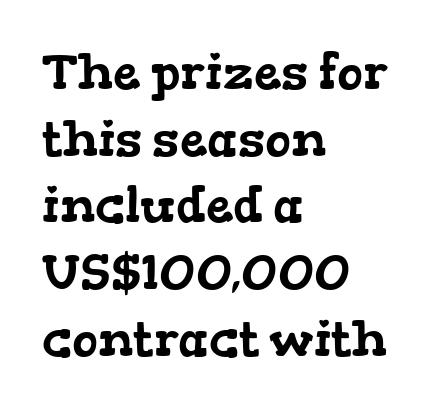
{"serif": "yes", "width": "wide", "stroke_contrast": "low", "x_height": "medium", "monospaced": "no", "underline": "no", "align": "left", "line_spacing": "normal", "line_spacing_ratio": 1.36, "letter_spacing": "normal", "letter_spacing_em": 0.0, "glyph_px": 49}
